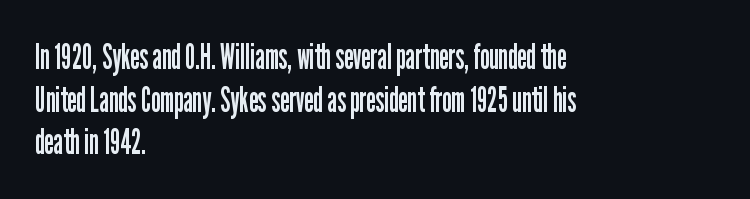
{"serif": "no", "italic": "no", "bold": "no", "weight": "regular", "width": "condensed", "stroke_contrast": "low", "x_height": "medium", "monospaced": "no", "underline": "no", "align": "left", "line_spacing_ratio": 1.22, "letter_spacing": "normal", "letter_spacing_em": 0.0, "glyph_px": 35}
